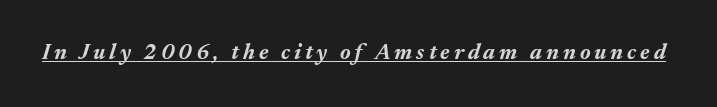
Q: Is the text bold? A: Yes.
Q: Is the text italic (slanted)? A: Yes, it leans right by about 17 degrees.
Q: Is the text underlined? A: Yes.
